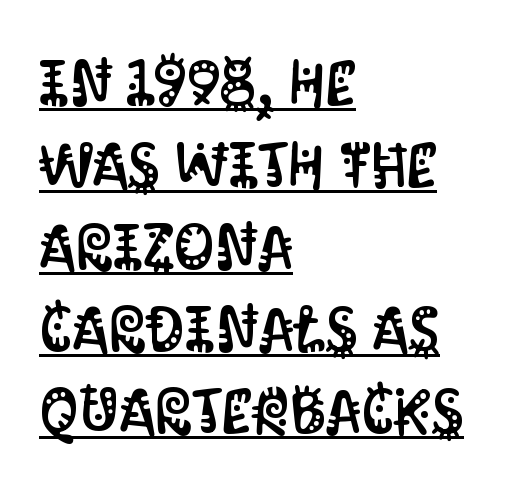
{"serif": "no", "italic": "no", "width": "condensed", "stroke_contrast": "medium", "x_height": "large", "monospaced": "no", "underline": "yes", "align": "left", "line_spacing": "normal", "line_spacing_ratio": 1.3, "letter_spacing": "normal", "letter_spacing_em": 0.0, "glyph_px": 63}
